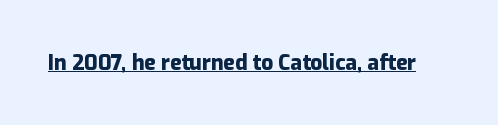
Emphasis is given by a line drawn under the lettering. Weight: bold. Honestly, the letter spacing is just normal — you wouldn't notice it. Is there any slant? The stems are plumb.
